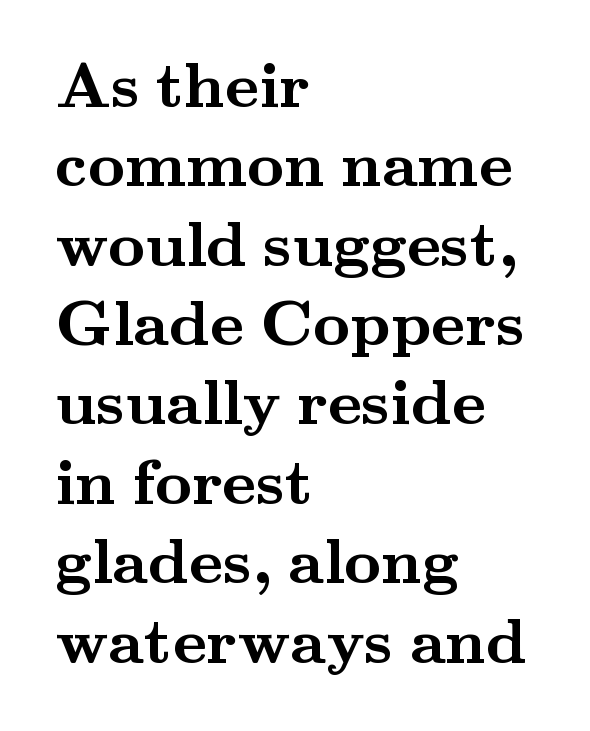
The baseline area is clear. The face used here is proportionally spaced, like ordinary book or web type. A dark, heavy texture on the line: the type is bold. Do the letters lean? They stand straight. In CSS terms this would be text-align: left.
